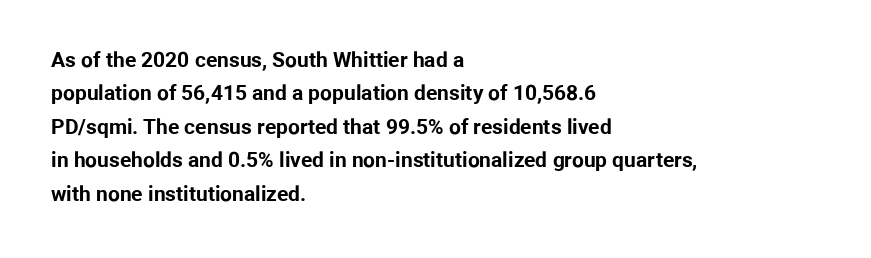
Q: Is the text bold? A: Yes.
Q: Is the text italic (slanted)? A: No, it is upright.
Q: Is the text underlined? A: No.
Q: How is the paragraph aligned? A: Left-aligned.
Q: Is the spacing between letters normal or unusually wide? A: Normal.
Q: Is the spacing between lines tight, normal or loose? A: Normal.
